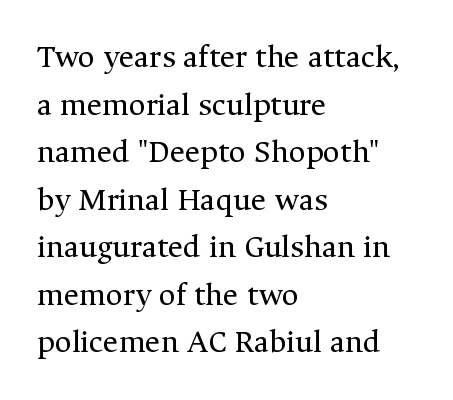
Q: Is the text bold? A: No.
Q: Is the text italic (slanted)? A: No, it is upright.
Q: Is the typeface a serif or a sans-serif typeface? A: Serif.
Q: Is the text underlined? A: No.
Q: How is the paragraph aligned? A: Left-aligned.
Q: Is the spacing between letters normal or unusually wide? A: Normal.
Q: Is the spacing between lines tight, normal or loose? A: Normal.
Q: Width (condensed, normal, or wide)? A: Normal.
Q: Stroke contrast? A: Medium.
Q: x-height? A: Medium.
Q: Monospaced? A: No.
